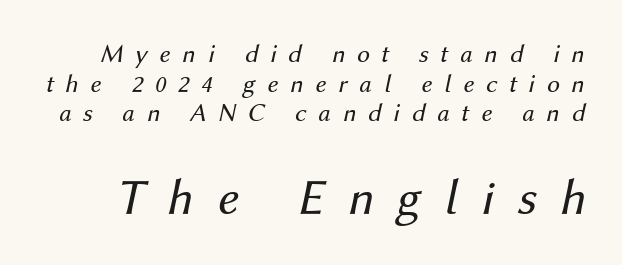
{"italic": "yes", "lean": "right", "slant_degrees": 12, "bold": "no", "weight": "regular", "width": "normal", "stroke_contrast": "medium", "x_height": "medium", "monospaced": "no", "underline": "no", "line_spacing": "tight", "line_spacing_ratio": 1.14, "letter_spacing": "wide", "letter_spacing_em": 0.45, "larger_block": "second", "size_ratio": 1.96, "glyph_px": 51}
